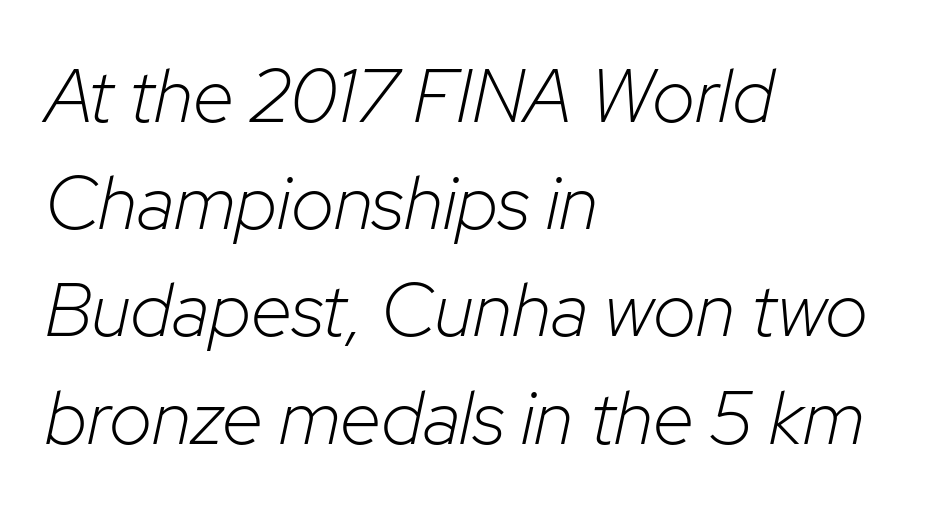
The rendering keeps characters at their native spacing. A typesetter would call this leading conventional body-copy spacing. Reading down the block, your eye returns to a fixed left position each line. Do the characters align in a grid? No, the font is proportional. Quick note: italic.
